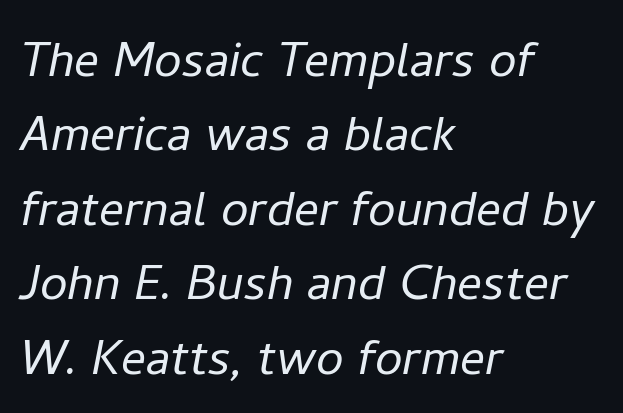
The image shows 62 px light type, italic (leaning right); set left-aligned, line spacing 1.2x, normal letter spacing, not underlined; low stroke contrast and a medium x-height.
